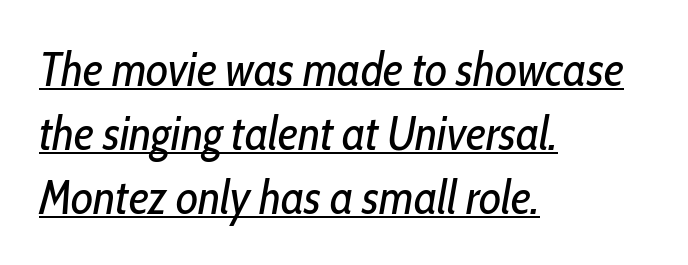
Underlined type. Notice how the stems are inclined rather than vertical — that's the hallmark of italics. Think of a printed novel: that variable character pitch is what you see here. The passage shown stacks its lines at a standard gap. Weight: regular or lighter.
